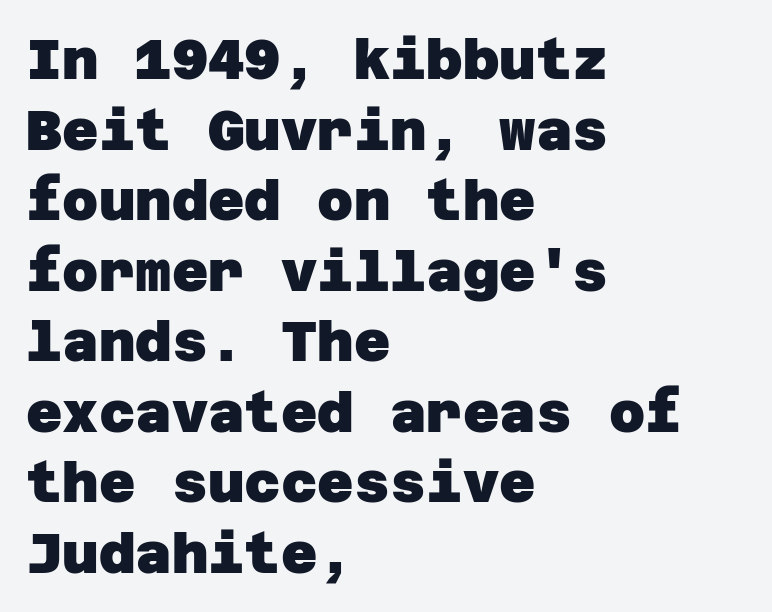
In terms of letterform style, serifs are entirely absent. Words appear dense and cohesive because spacing is normal. The strip under each line holds only bare page. The passage shown is emphatically bold. Casual observation: everything's shoved over to the left. Horizontal bands of white between lines are of average thickness.
